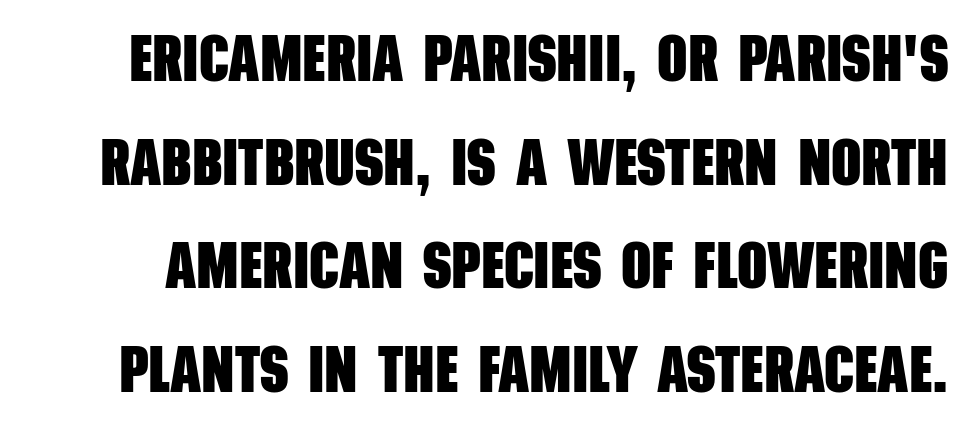
The image shows 66 px heavy, condensed sans-serif type; set normal line spacing (1.57x), normal letter spacing, not underlined; low stroke contrast and a large x-height.
